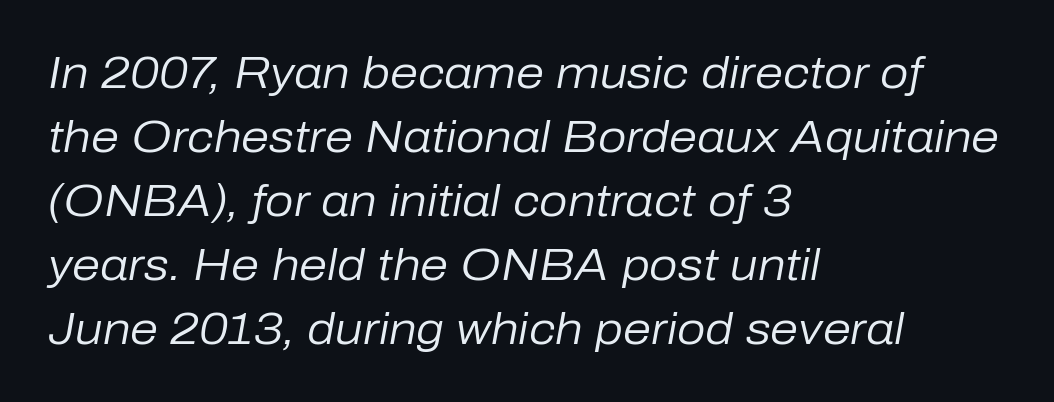
{"italic": "yes", "lean": "right", "slant_degrees": 10, "bold": "no", "weight": "regular", "width": "normal", "stroke_contrast": "low", "x_height": "medium", "monospaced": "no", "underline": "no", "align": "left", "line_spacing": "normal", "line_spacing_ratio": 1.42, "letter_spacing": "normal", "letter_spacing_em": 0.0, "glyph_px": 45}
